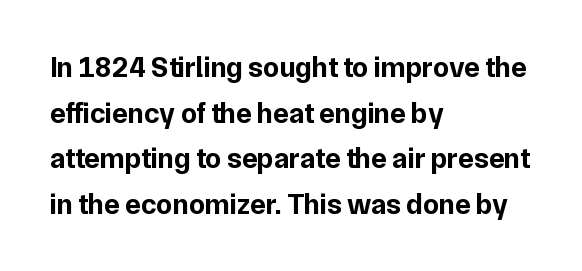
Just letters on the line, the space beneath them empty. Heavy-handed strokes throughout: this text is bold. The rendering keeps characters at their native spacing. The face used here is proportionally spaced, like ordinary book or web type. Reading down the column, the eye jumps a familiar distance to each next line. Line starts are locked; line ends wander.
